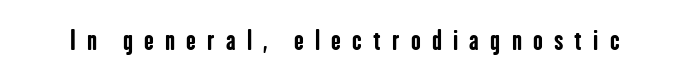
{"italic": "no", "bold": "yes", "underline": "no", "letter_spacing": "wide", "letter_spacing_em": 0.43, "glyph_px": 26}
